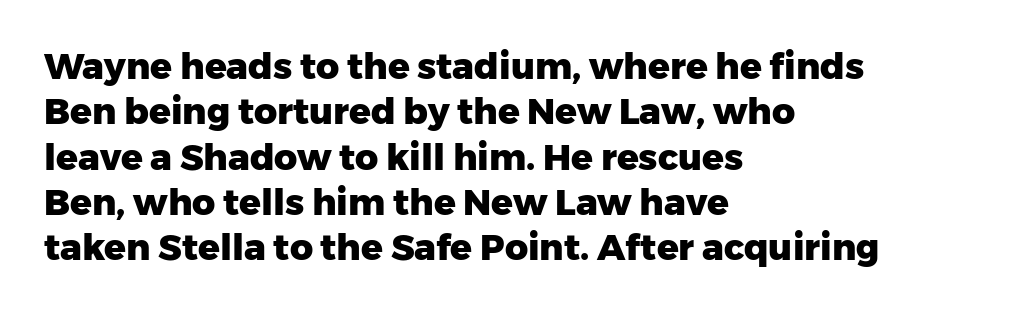
Q: Is the text bold? A: Yes.
Q: Is the text italic (slanted)? A: No, it is upright.
Q: Is the typeface a serif or a sans-serif typeface? A: Sans-serif.
Q: Is the text underlined? A: No.
Q: How is the paragraph aligned? A: Left-aligned.
Q: Is the spacing between letters normal or unusually wide? A: Normal.
Q: Is the spacing between lines tight, normal or loose? A: Normal.
Q: Width (condensed, normal, or wide)? A: Normal.
Q: Stroke contrast? A: Low.
Q: x-height? A: Medium.
Q: Monospaced? A: No.
